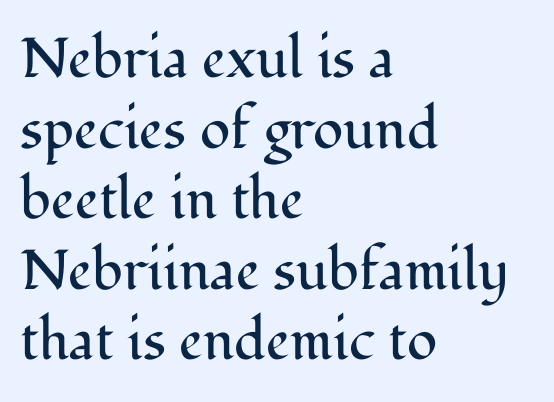
This is the regular roman posture of the typeface. These lines stack with their left ends in a neat column. The passage shown has conventional tracking throughout. Clear beneath every line of the passage.
